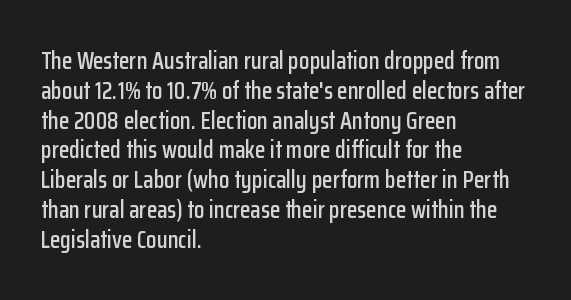
{"italic": "no", "underline": "no", "align": "left", "line_spacing_ratio": 1.24, "letter_spacing": "normal", "letter_spacing_em": 0.0, "glyph_px": 24}
